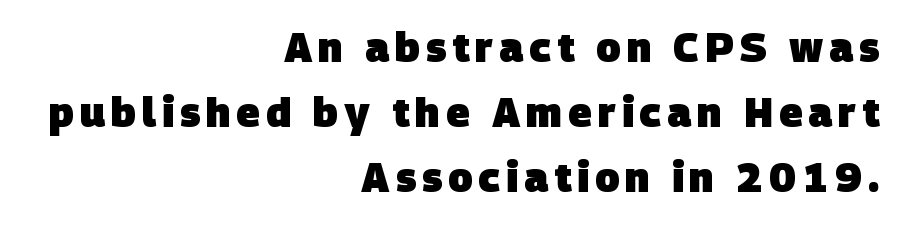
Q: Is the text bold? A: Yes.
Q: Is the typeface a serif or a sans-serif typeface? A: Sans-serif.
Q: Is the text underlined? A: No.
Q: How is the paragraph aligned? A: Right-aligned.
Q: Is the spacing between lines tight, normal or loose? A: Normal.
Q: Width (condensed, normal, or wide)? A: Normal.
Q: Stroke contrast? A: Low.
Q: x-height? A: Large.
Q: Monospaced? A: No.
